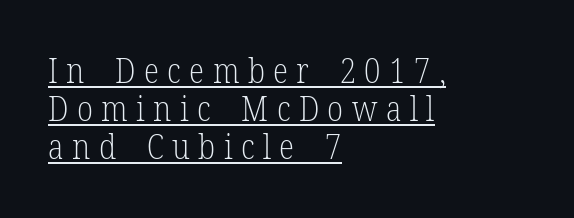
{"serif": "yes", "italic": "no", "bold": "no", "weight": "light", "width": "condensed", "stroke_contrast": "low", "x_height": "medium", "monospaced": "no", "underline": "yes", "align": "left", "line_spacing": "tight", "line_spacing_ratio": 1.08, "letter_spacing": "wide", "letter_spacing_em": 0.24, "glyph_px": 35}
